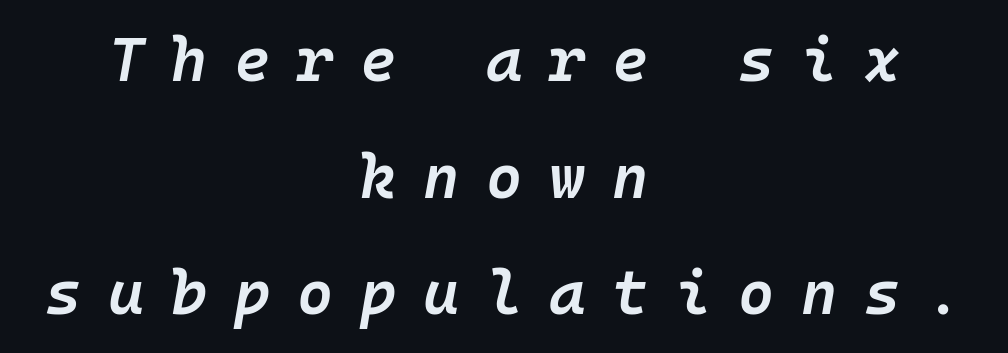
The rendering uses typewriter-style spacing with identical character cells. Horizontal alignment here is central, giving a formal, balanced look. Just letters on the line, the space beneath them empty. Tracking value appears strongly positive — letters spread wide. A semibold gives these letters moderate extra thickness, short of bold. If you drew a line through each stem, it would be angled.
